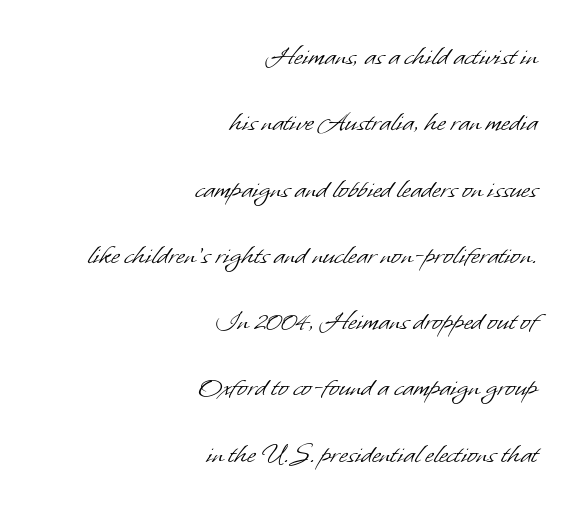
Q: Is the text bold? A: No.
Q: Is the typeface a serif or a sans-serif typeface? A: Sans-serif.
Q: Is the text underlined? A: No.
Q: How is the paragraph aligned? A: Right-aligned.
Q: Is the spacing between letters normal or unusually wide? A: Normal.
Q: Is the spacing between lines tight, normal or loose? A: Loose.
Q: Width (condensed, normal, or wide)? A: Normal.
Q: Stroke contrast? A: Low.
Q: x-height? A: Small.
Q: Monospaced? A: No.
